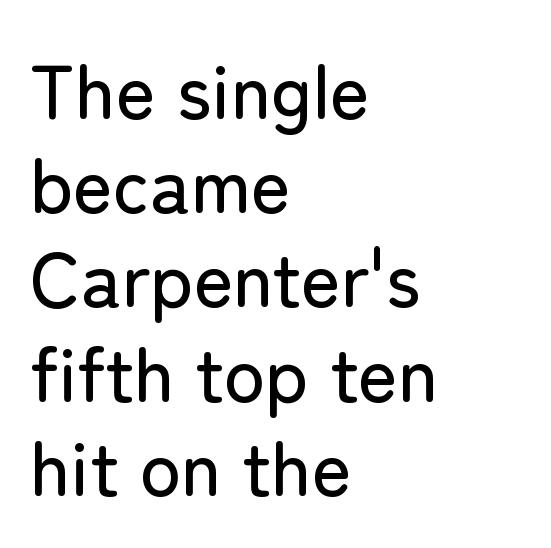
The image shows 76 px sans-serif type, upright; set left-aligned, line spacing 1.24x, normal letter spacing, not underlined; low stroke contrast and a medium x-height.
